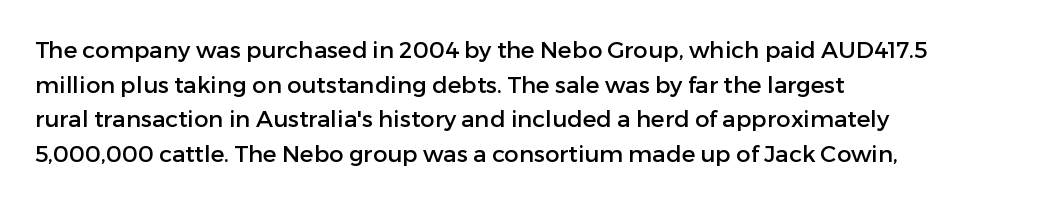
{"italic": "no", "underline": "no", "align": "left", "line_spacing": "normal", "line_spacing_ratio": 1.51, "letter_spacing": "normal", "letter_spacing_em": 0.0, "glyph_px": 23}
